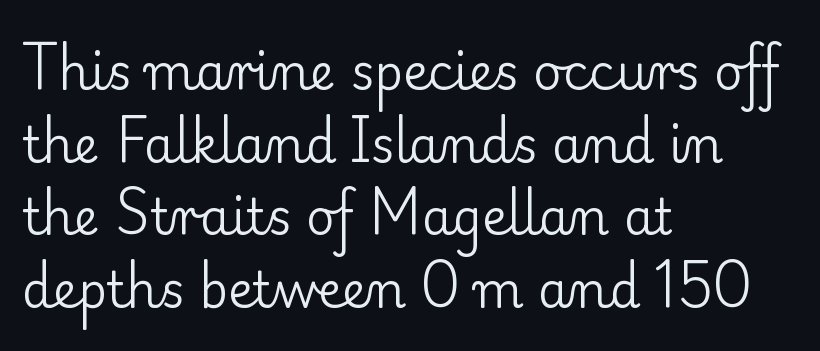
This sample is left-justified, so line endings fall wherever the words run out. Spacing verdict: proportional, widths tailored to each character. Baseline-to-baseline distance is the conventional proportion of letter height. The font sits on the lighter half of the weight spectrum, regular included. No extra tracking has been applied to these lines. Each letter's strokes conclude with small projecting serifs.
